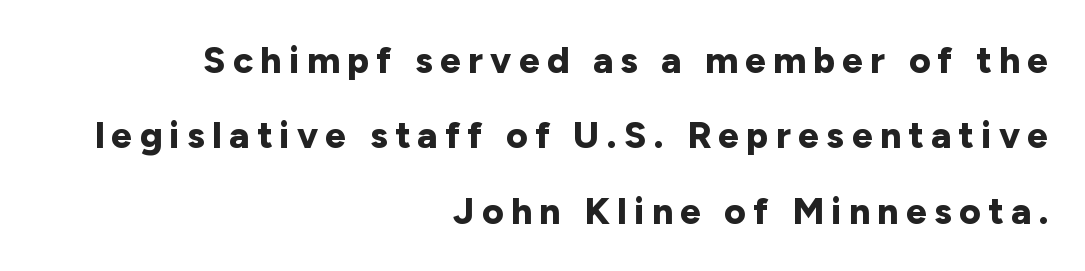
The ragged edge is on the left, which tells us the setting is flush right. If you measured baseline to baseline, you'd find a long distance. Bold? Absolutely — the strokes are thick and heavy. This rendering widens character spacing well past its baseline value.
